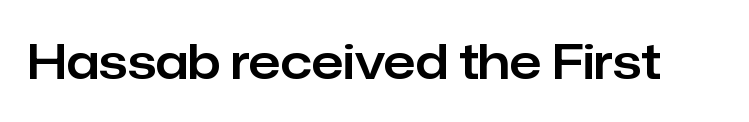
Q: Is the text italic (slanted)? A: No, it is upright.
Q: Is the typeface a serif or a sans-serif typeface? A: Sans-serif.
Q: Is the text underlined? A: No.
Q: Is the spacing between letters normal or unusually wide? A: Normal.
Q: Width (condensed, normal, or wide)? A: Normal.
Q: Stroke contrast? A: Low.
Q: x-height? A: Medium.
Q: Monospaced? A: No.
